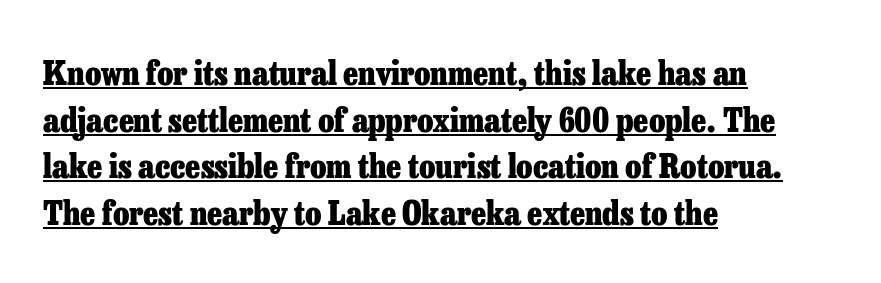
{"serif": "yes", "italic": "no", "bold": "yes", "weight": "heavy", "width": "normal", "stroke_contrast": "low", "x_height": "medium", "monospaced": "no", "underline": "yes", "align": "left", "line_spacing": "normal", "line_spacing_ratio": 1.41, "letter_spacing": "normal", "letter_spacing_em": 0.0, "glyph_px": 33}
